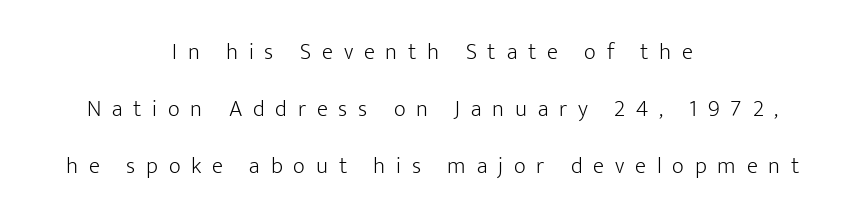
{"italic": "no", "bold": "no", "underline": "no", "align": "center", "line_spacing": "loose", "line_spacing_ratio": 2.48, "letter_spacing": "wide", "letter_spacing_em": 0.47, "glyph_px": 23}
